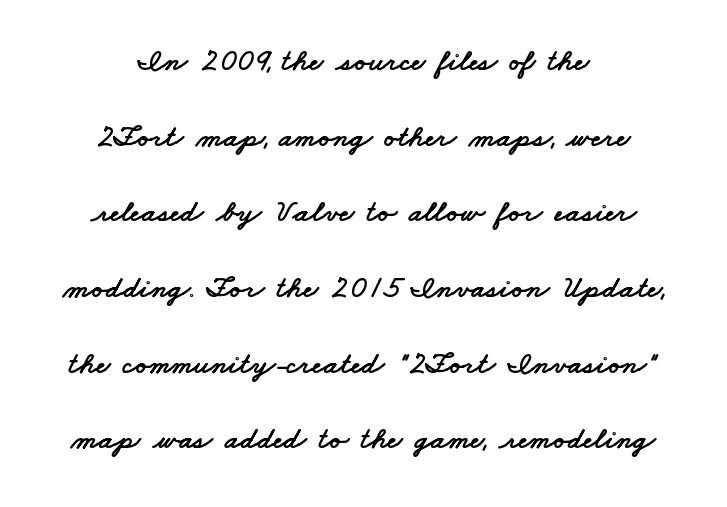
{"serif": "no", "width": "wide", "stroke_contrast": "low", "x_height": "small", "monospaced": "no", "underline": "no", "align": "center", "line_spacing": "loose", "line_spacing_ratio": 2.44, "letter_spacing": "normal", "letter_spacing_em": 0.0, "glyph_px": 31}
